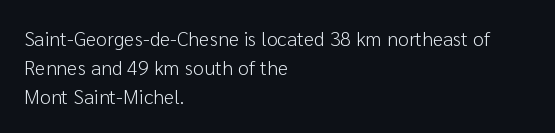
Vertical strokes here are truly vertical. The typesetting does not lean heavy: it is not bold. These lines keep a tight, regular rhythm from letter to letter. Anything drawn beneath the words? Only blank space. The designer left line spacing at the default. Caption: multi-line text, flush left, ragged right.
